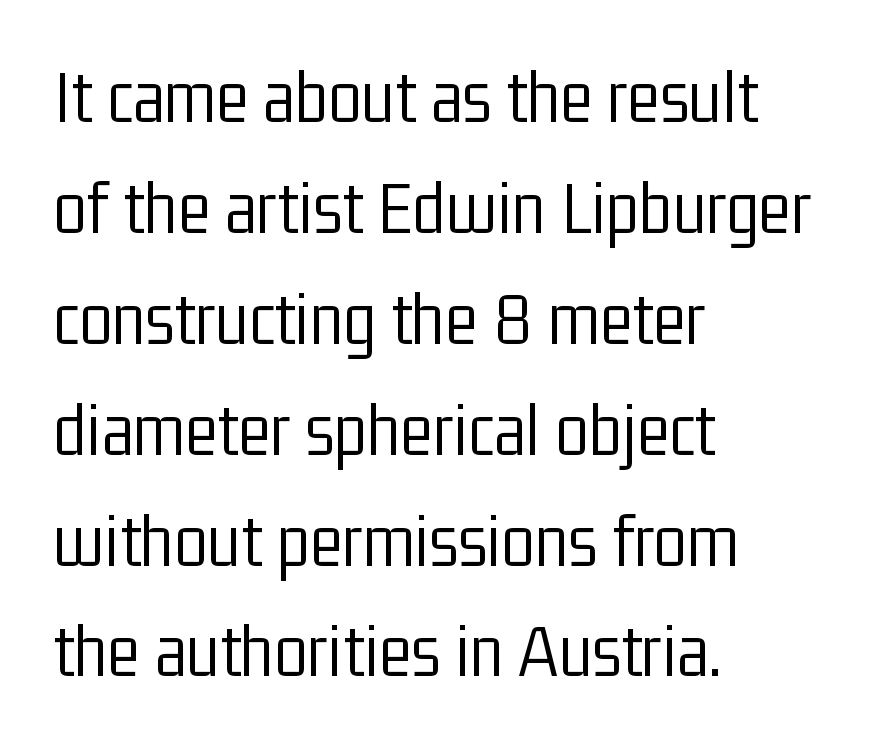
{"serif": "no", "italic": "no", "bold": "no", "weight": "light", "width": "condensed", "stroke_contrast": "low", "x_height": "medium", "monospaced": "no", "underline": "no", "align": "left", "line_spacing": "normal", "line_spacing_ratio": 1.44, "letter_spacing": "normal", "letter_spacing_em": 0.0, "glyph_px": 77}
